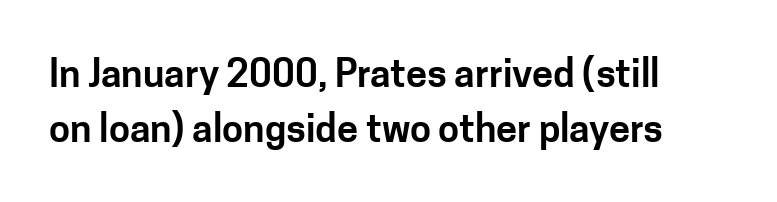
The space between consecutive lines is moderate. Classification — sans serif. The area under the type is left untouched. Compared with typical body copy, the letter spacing here is the same.
